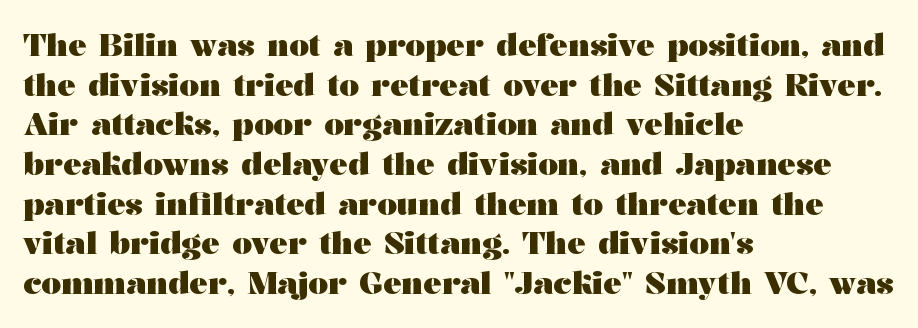
The image shows 31 px heavy, wide serif type, upright; set left-aligned, normal line spacing (1.28x), normal letter spacing, not underlined; medium stroke contrast and a medium x-height.
